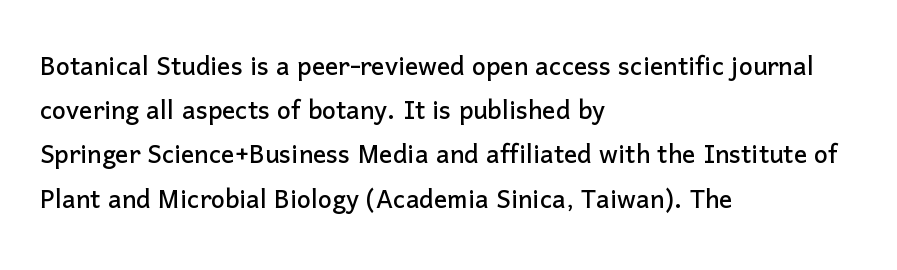
Nobody drew a line under any word here. A typesetter would call this zero additional tracking. Short and long lines alike share a common starting point at left. The designer left line spacing at the default. The face used here is proportionally spaced, like ordinary book or web type. This sample uses a sans-serif face.
